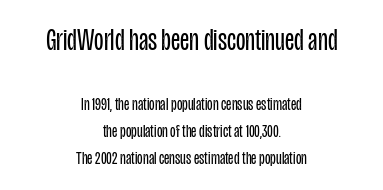
The typeface has the unassuming heft of standard copy or less. Proportional: the letters do not fall into vertical columns. What stands out about the letter spacing? Nothing — it is the standard amount. A student would notice the top passage is typeset larger than what follows.
